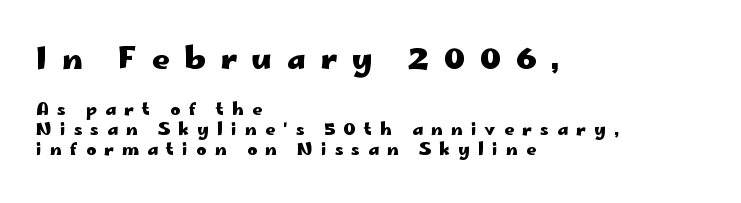
The image shows 30 px heavy, wide sans-serif type, upright; set left-aligned, line spacing 1.19x, unusually wide letter spacing (+0.49 em), not underlined; the first (top) block is 1.76x larger; low stroke contrast and a small x-height.
